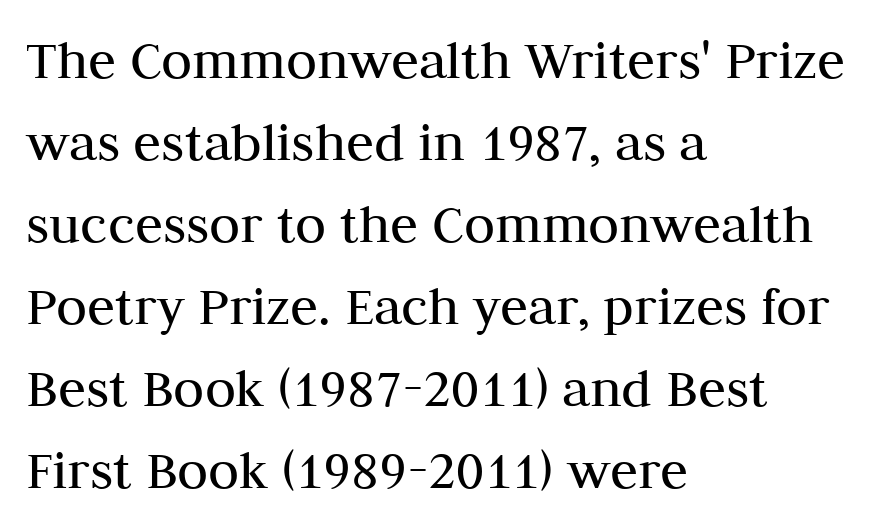
The image shows 57 px regular-weight serif type, upright; set left-aligned, normal line spacing (1.44x), normal letter spacing, not underlined; medium stroke contrast and a medium x-height.
